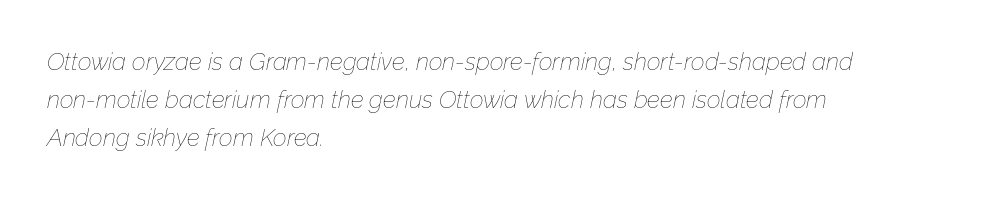
The image shows 24 px text type, italic (leaning right); set left-aligned, normal line spacing (1.58x), normal letter spacing, not underlined.
